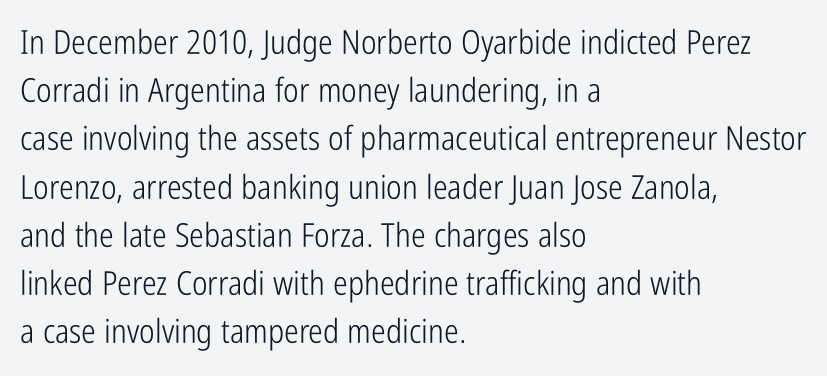
{"serif": "no", "italic": "no", "bold": "no", "weight": "light", "width": "condensed", "stroke_contrast": "low", "x_height": "medium", "monospaced": "no", "underline": "no", "align": "left", "line_spacing": "normal", "line_spacing_ratio": 1.46, "letter_spacing": "normal", "letter_spacing_em": 0.0, "glyph_px": 33}
